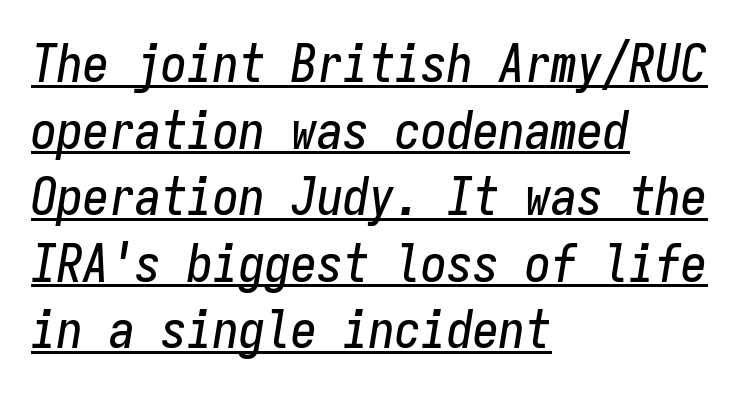
The rendering keeps characters at their native spacing. An italicized treatment has been applied to the whole sample. The letters march in equal steps, a hallmark of fixed-pitch type. Visually the block forms a straight wall on the left and a jagged coastline on the right. The sample's only ornament is a line tracing under the words.
